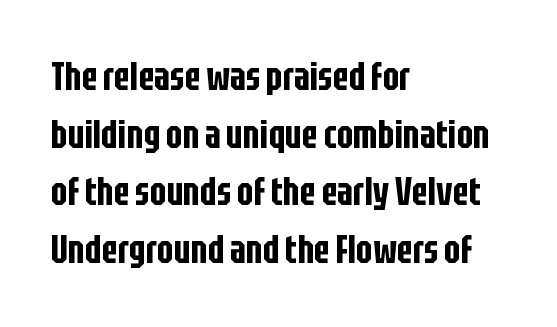
The image shows 39 px condensed sans-serif type, upright; set left-aligned, normal line spacing (1.48x), normal letter spacing, not underlined; low stroke contrast and a large x-height.
